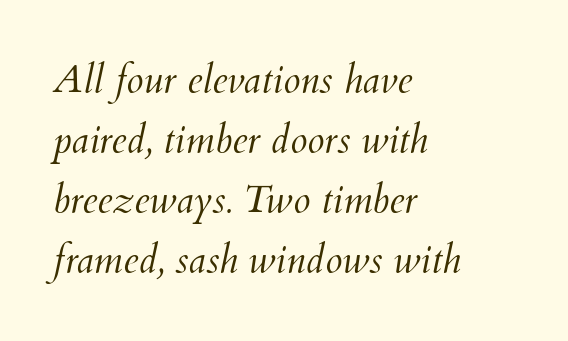
Vertical stems look standard width or narrower in stroke. How are the letters spaced? Ordinarily, with no added tracking. The line-height multiplier appears to be the usual default. Honestly, there is no underline to notice here at all.
